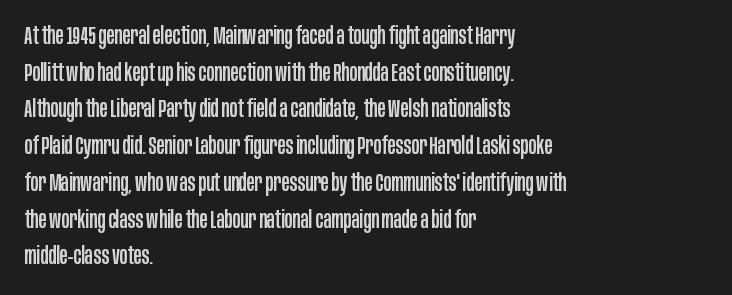
The image shows 24 px text type, upright; set left-aligned, normal line spacing (1.53x), normal letter spacing, not underlined.
